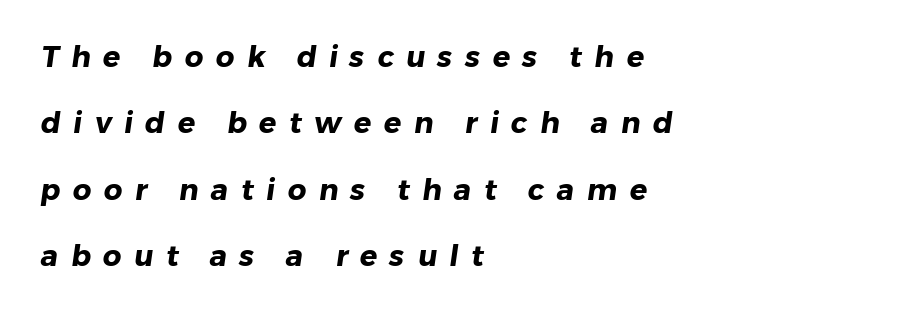
{"serif": "no", "bold": "yes", "weight": "heavy", "width": "normal", "stroke_contrast": "low", "x_height": "medium", "monospaced": "no", "underline": "no", "align": "left", "line_spacing": "loose", "line_spacing_ratio": 2.29, "letter_spacing": "wide", "letter_spacing_em": 0.43, "glyph_px": 29}
